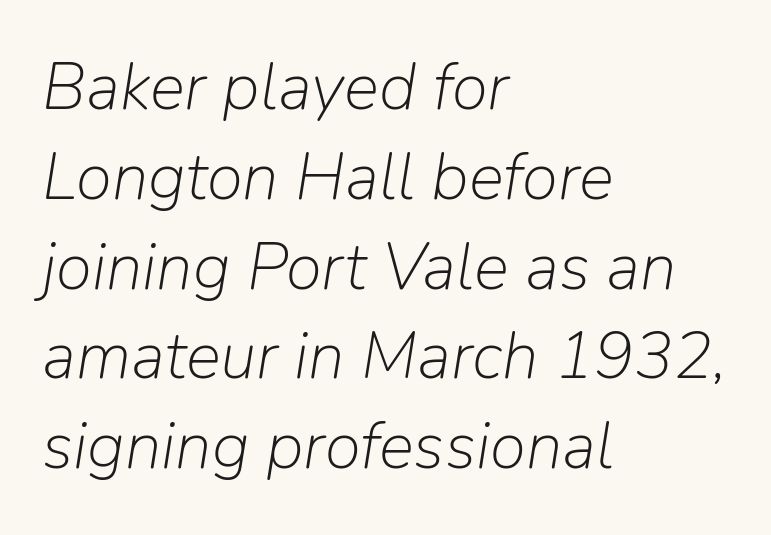
Q: Is the text bold? A: No.
Q: Is the text italic (slanted)? A: Yes, it leans right by about 9 degrees.
Q: Is the text underlined? A: No.
Q: How is the paragraph aligned? A: Left-aligned.
Q: Is the spacing between letters normal or unusually wide? A: Normal.
Q: Is the spacing between lines tight, normal or loose? A: Normal.
Q: Width (condensed, normal, or wide)? A: Normal.
Q: Stroke contrast? A: Low.
Q: x-height? A: Medium.
Q: Monospaced? A: No.
